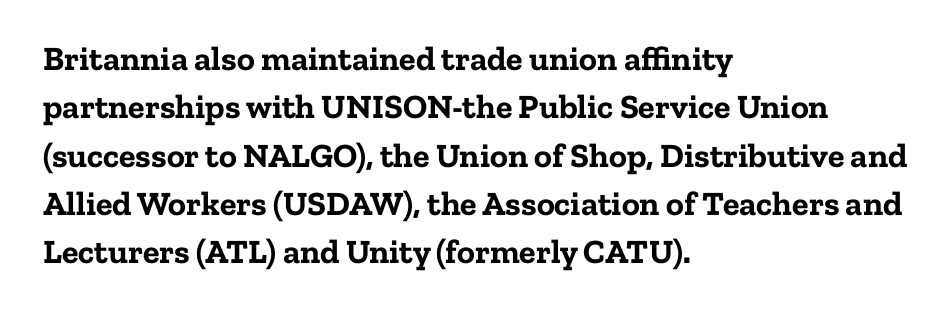
{"serif": "yes", "italic": "no", "bold": "yes", "weight": "bold", "width": "normal", "stroke_contrast": "low", "x_height": "medium", "monospaced": "no", "underline": "no", "align": "left", "line_spacing": "normal", "line_spacing_ratio": 1.42, "letter_spacing": "normal", "letter_spacing_em": 0.0, "glyph_px": 34}
